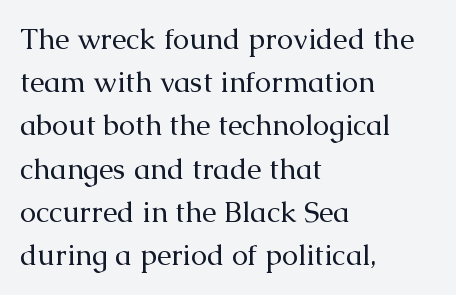
How are the letters spaced? Ordinarily, with no added tracking. The foot of each line stays bare and open. Yep, those are serifs on the letters. Think of a printed novel: that variable character pitch is what you see here.
